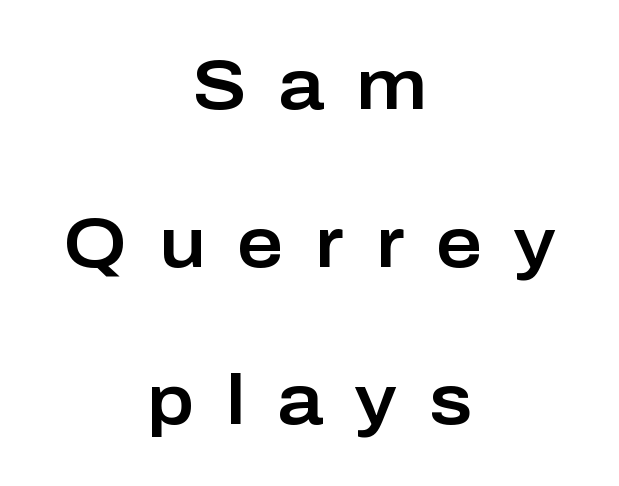
{"serif": "no", "italic": "no", "width": "normal", "stroke_contrast": "low", "x_height": "medium", "monospaced": "no", "underline": "no", "align": "center", "line_spacing": "loose", "line_spacing_ratio": 2.22, "letter_spacing": "wide", "letter_spacing_em": 0.45, "glyph_px": 71}
